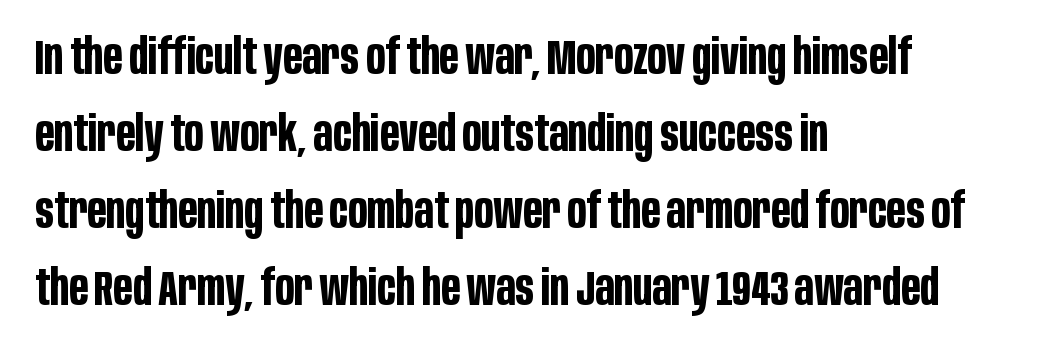
The image shows 49 px bold, condensed sans-serif type, upright; set left-aligned, normal line spacing (1.57x), normal letter spacing, not underlined; low stroke contrast and a large x-height.
